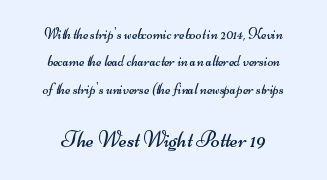
{"bold": "no", "underline": "no", "align": "center", "line_spacing_ratio": 1.82, "letter_spacing": "normal", "letter_spacing_em": 0.0, "larger_block": "second", "size_ratio": 1.53, "glyph_px": 23}
